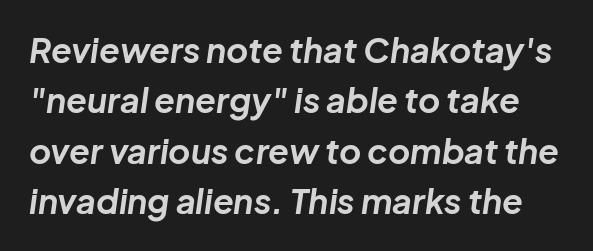
The image shows 34 px bold type, italic (leaning right); set normal line spacing (1.48x), normal letter spacing, not underlined; low stroke contrast and a medium x-height.
